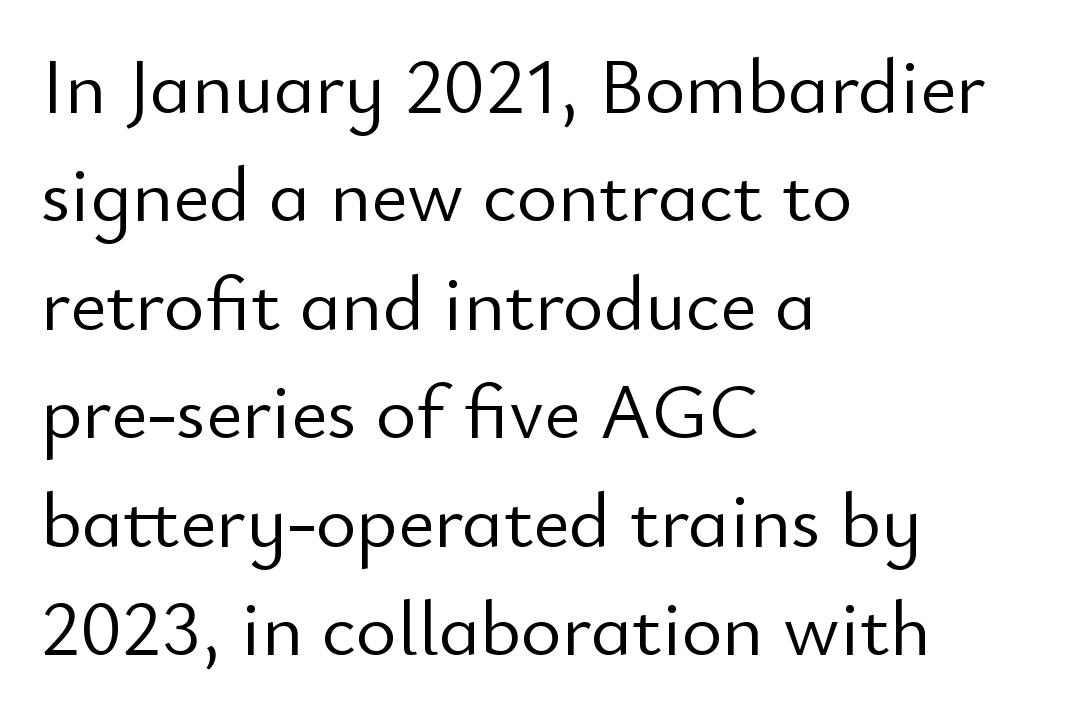
The space directly below the letters is spotless. Typographically, this falls in the sans-serif category. These lines keep a tight, regular rhythm from letter to letter. In terms of posture, this sample is upright. A light-to-regular cut is what we see here.
